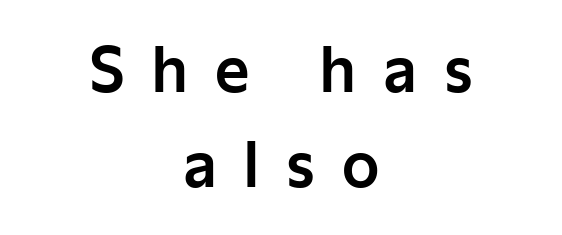
Q: Is the text italic (slanted)? A: No, it is upright.
Q: Is the typeface a serif or a sans-serif typeface? A: Sans-serif.
Q: Is the text underlined? A: No.
Q: How is the paragraph aligned? A: Centered.
Q: Is the spacing between letters normal or unusually wide? A: Unusually wide.
Q: Is the spacing between lines tight, normal or loose? A: Normal.
Q: Width (condensed, normal, or wide)? A: Normal.
Q: Stroke contrast? A: Low.
Q: x-height? A: Medium.
Q: Monospaced? A: No.
